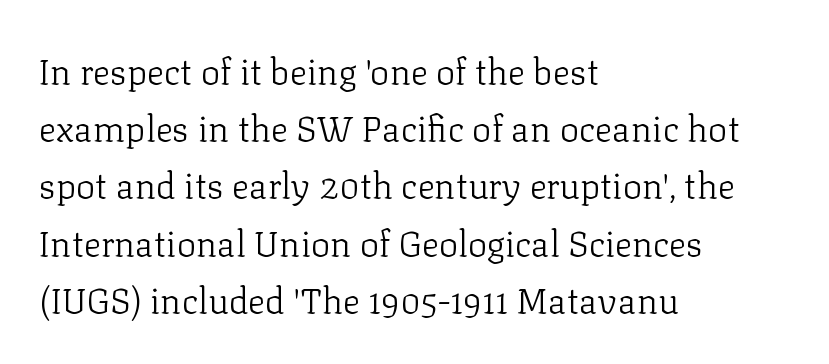
{"serif": "yes", "italic": "no", "bold": "no", "weight": "light", "width": "normal", "stroke_contrast": "low", "x_height": "medium", "monospaced": "no", "underline": "no", "align": "left", "line_spacing": "normal", "line_spacing_ratio": 1.59, "letter_spacing": "normal", "letter_spacing_em": 0.0, "glyph_px": 36}
